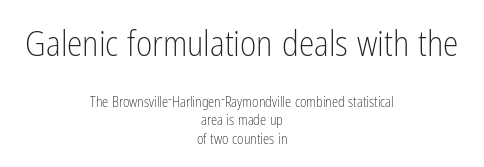
Note the varied advance widths — an 'i' is clearly narrower than an 'm'. Between one letter and the next there's only the usual sliver of space. A bare baseline throughout the passage. You can tell it's not italic because the verticals are truly vertical. Caption: face not bold, strokes unweighted. The passage is arranged like a title page — every line centered.
